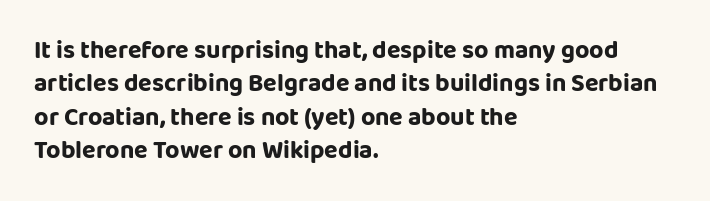
Q: Is the text italic (slanted)? A: No, it is upright.
Q: Is the text underlined? A: No.
Q: How is the paragraph aligned? A: Left-aligned.
Q: Is the spacing between letters normal or unusually wide? A: Normal.
Q: Is the spacing between lines tight, normal or loose? A: Normal.
